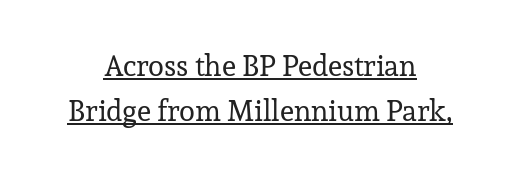
{"serif": "yes", "italic": "no", "bold": "no", "weight": "regular", "width": "normal", "stroke_contrast": "low", "x_height": "medium", "monospaced": "no", "underline": "yes", "align": "center", "line_spacing": "normal", "line_spacing_ratio": 1.54, "letter_spacing": "normal", "letter_spacing_em": 0.0, "glyph_px": 29}
